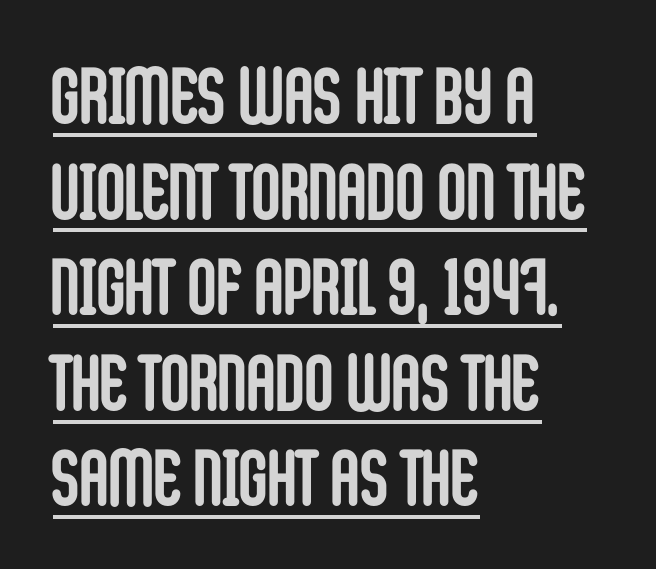
The image shows 79 px semibold, condensed sans-serif type, upright; set left-aligned, line spacing 1.21x, normal letter spacing, underlined; low stroke contrast and a large x-height.
